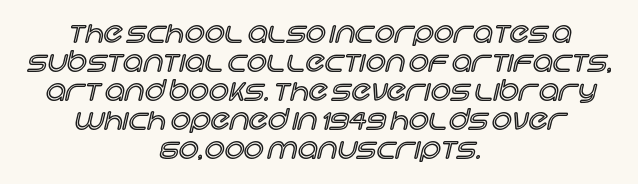
Q: Is the text italic (slanted)? A: Yes.
Q: Is the text underlined? A: No.
Q: How is the paragraph aligned? A: Centered.
Q: Is the spacing between letters normal or unusually wide? A: Normal.
Q: Is the spacing between lines tight, normal or loose? A: Tight.
Q: Width (condensed, normal, or wide)? A: Normal.
Q: x-height? A: Large.
Q: Monospaced? A: No.
